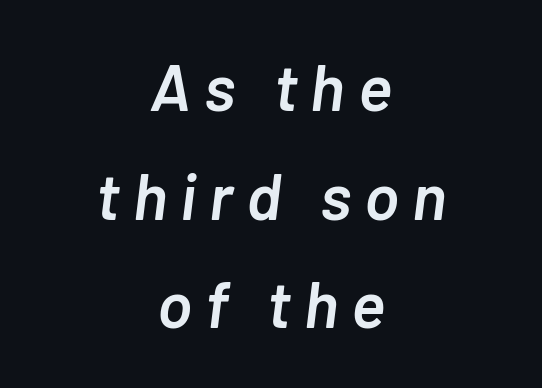
{"italic": "yes", "lean": "right", "slant_degrees": 7, "bold": "semi", "weight": "semibold", "width": "normal", "stroke_contrast": "low", "x_height": "medium", "monospaced": "no", "underline": "no", "align": "center", "line_spacing": "normal", "line_spacing_ratio": 1.67, "letter_spacing": "wide", "letter_spacing_em": 0.2, "glyph_px": 65}
